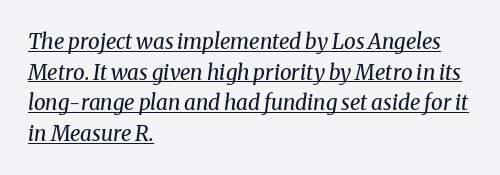
Tracking value appears to be zero — textbook default spacing. The typesetter has applied underlining to the passage shown. Leftover space on each line is placed entirely after the last word. The typography opts for an oblique posture over an upright one.
